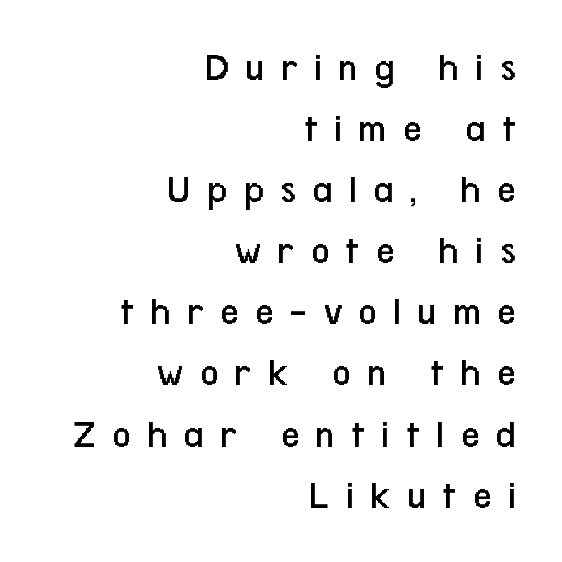
The image shows 41 px regular-weight, condensed sans-serif type, upright; set right-aligned, normal line spacing (1.49x), unusually wide letter spacing (+0.39 em), not underlined; low stroke contrast and a medium x-height.
